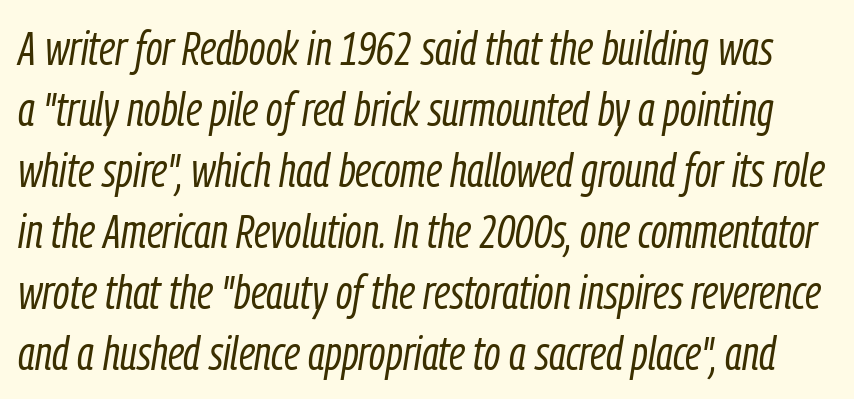
These lines were composed using italics. The face used here is rendered with its standard letterfit. Check the space under the baseline: it is left empty. The passage shown stacks its lines at a standard gap.
